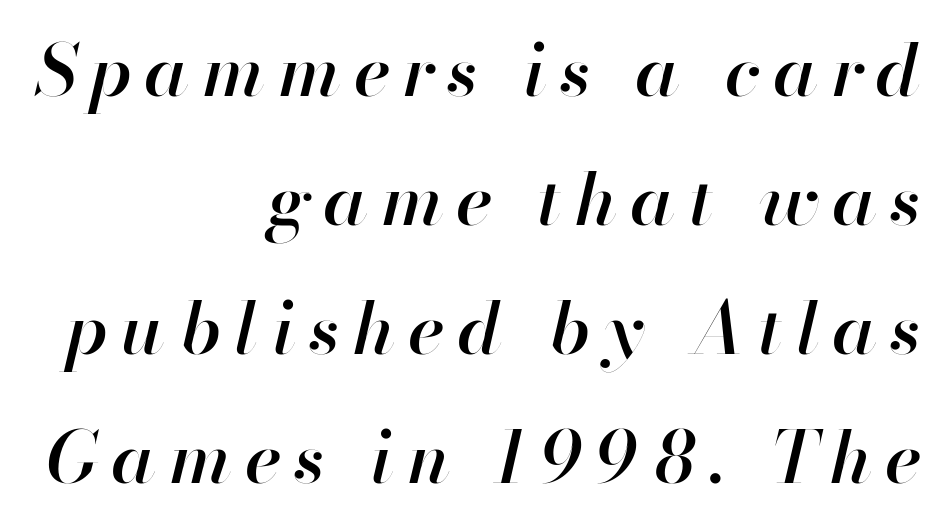
{"italic": "yes", "lean": "right", "slant_degrees": 13, "bold": "semi", "weight": "semibold", "width": "normal", "stroke_contrast": "high", "x_height": "small", "monospaced": "no", "underline": "no", "align": "right", "line_spacing_ratio": 1.79, "glyph_px": 72}
